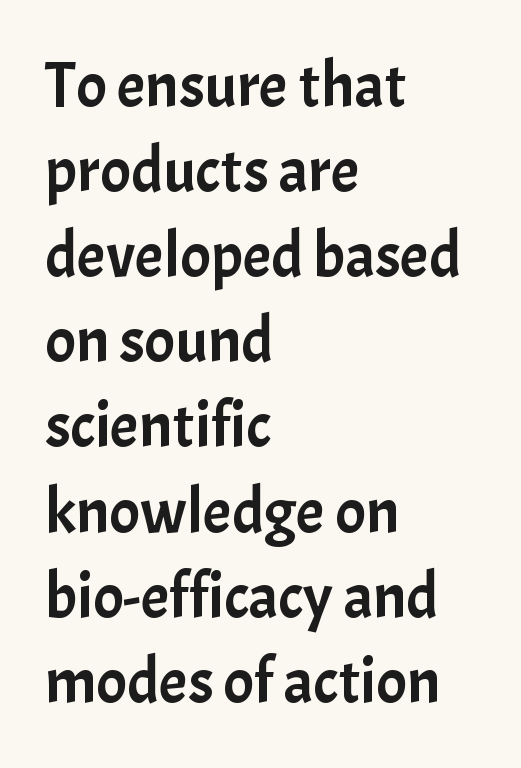
{"serif": "no", "italic": "no", "width": "normal", "stroke_contrast": "low", "x_height": "medium", "monospaced": "no", "underline": "no", "align": "left", "line_spacing": "normal", "line_spacing_ratio": 1.33, "letter_spacing": "normal", "letter_spacing_em": 0.0, "glyph_px": 64}
